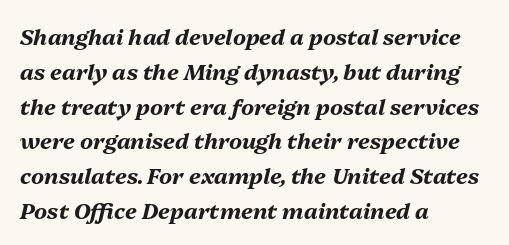
Summary of weight: heavy, a full bold. Designer's note — italics engaged. In terms of leading, this rendering sits right in the middle. Tracking here is standard; glyphs follow each other at the usual distance. A bare baseline throughout the passage. Horizontal alignment here is leftward, the default for most running prose.
